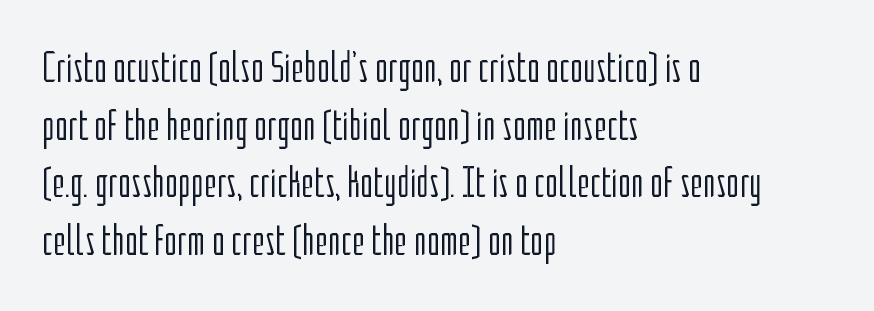
{"serif": "no", "italic": "no", "bold": "no", "weight": "light", "width": "condensed", "stroke_contrast": "low", "x_height": "medium", "monospaced": "no", "underline": "no", "align": "left", "line_spacing": "normal", "line_spacing_ratio": 1.31, "letter_spacing": "normal", "letter_spacing_em": 0.0, "glyph_px": 44}
